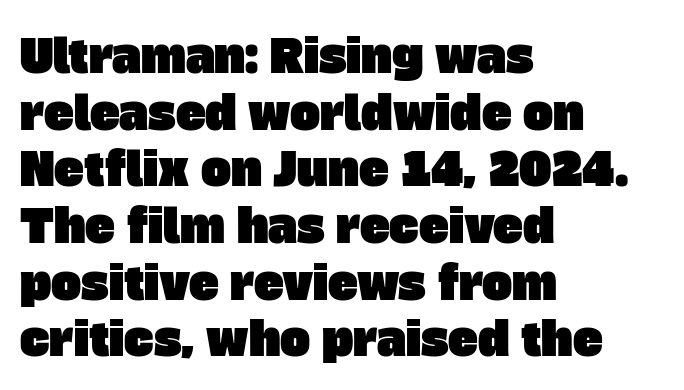
The image shows 45 px sans-serif type; set left-aligned, normal line spacing (1.26x), normal letter spacing, not underlined; low stroke contrast and a large x-height.
